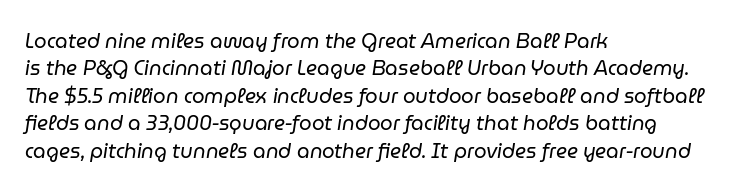
The image shows 20 px text type, italic (leaning right); set left-aligned, normal line spacing (1.37x), normal letter spacing, not underlined.
